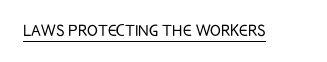
Q: Is the text bold? A: No.
Q: Is the text italic (slanted)? A: No, it is upright.
Q: Is the text underlined? A: Yes.
Q: Is the spacing between letters normal or unusually wide? A: Normal.
